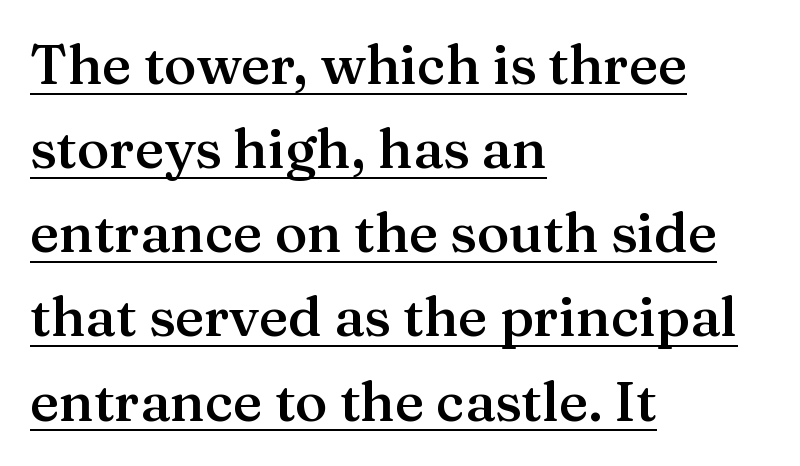
To sum up the face: it has serifs. Summary of vertical rhythm: regular, with standard interline spacing. Somebody hit Ctrl+U on this one — the words are underlined. Notice how the stems are strictly vertical — no italics here. The line texture is even and compact thanks to regular tracking. Notice how the passage keeps a crisp vertical edge on the left only.
